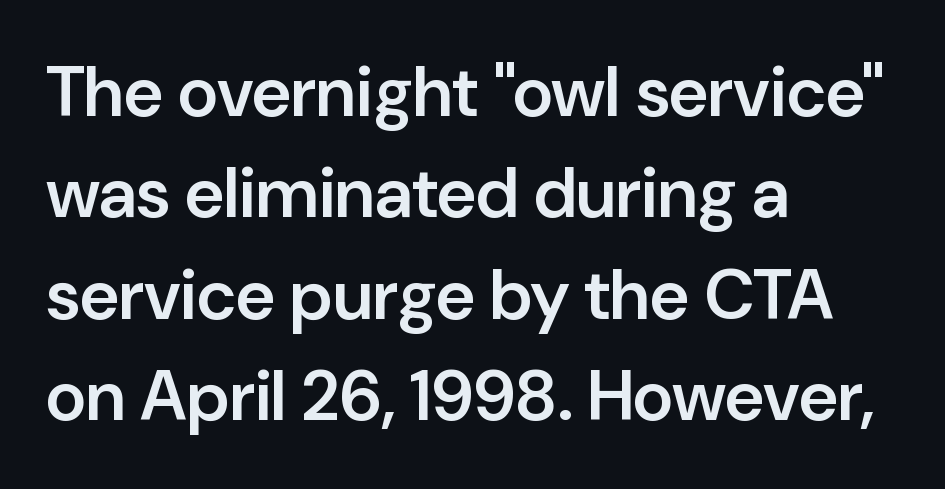
{"serif": "no", "italic": "no", "bold": "semi", "weight": "semibold", "width": "normal", "stroke_contrast": "low", "x_height": "medium", "monospaced": "no", "underline": "no", "align": "left", "line_spacing": "normal", "line_spacing_ratio": 1.45, "letter_spacing": "normal", "letter_spacing_em": 0.0, "glyph_px": 70}
